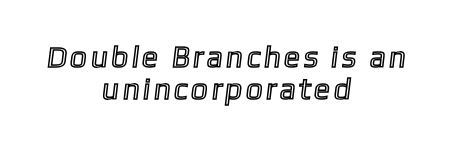
Compared with typical paragraphs, the rows here are closer together. Just letters on the line, the space beneath them empty. Horizontally, the lines are justified to the midpoint only. These lines are rendered in a variable-pitch font.
